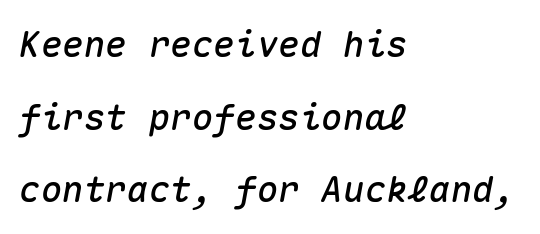
The image shows 36 px text type, italic (leaning right), monospaced; set left-aligned, loose line spacing (2.02x), normal letter spacing, not underlined; medium stroke contrast and a medium x-height.
